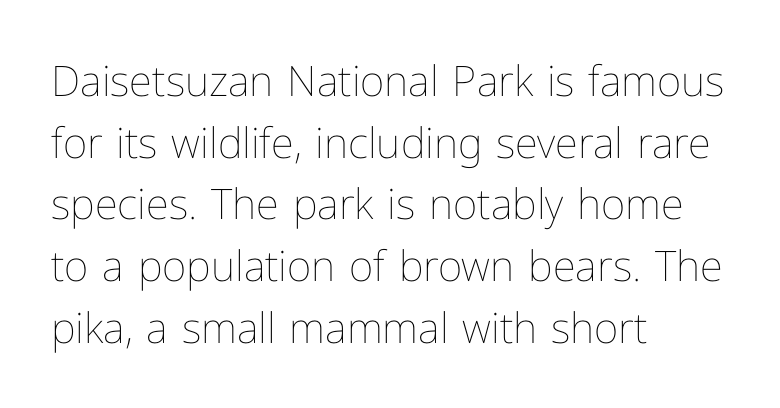
The image shows 42 px thin type, upright; set left-aligned, normal line spacing (1.47x), normal letter spacing, not underlined; low stroke contrast and a medium x-height.
